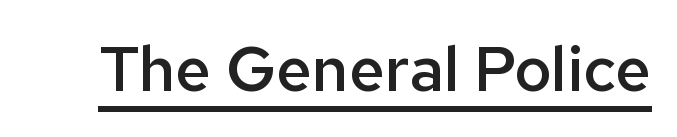
Q: Is the text bold? A: Semi-bold.
Q: Is the text italic (slanted)? A: No, it is upright.
Q: Is the typeface a serif or a sans-serif typeface? A: Sans-serif.
Q: Is the text underlined? A: Yes.
Q: Is the spacing between letters normal or unusually wide? A: Normal.
Q: Width (condensed, normal, or wide)? A: Normal.
Q: Stroke contrast? A: Low.
Q: x-height? A: Medium.
Q: Monospaced? A: No.
